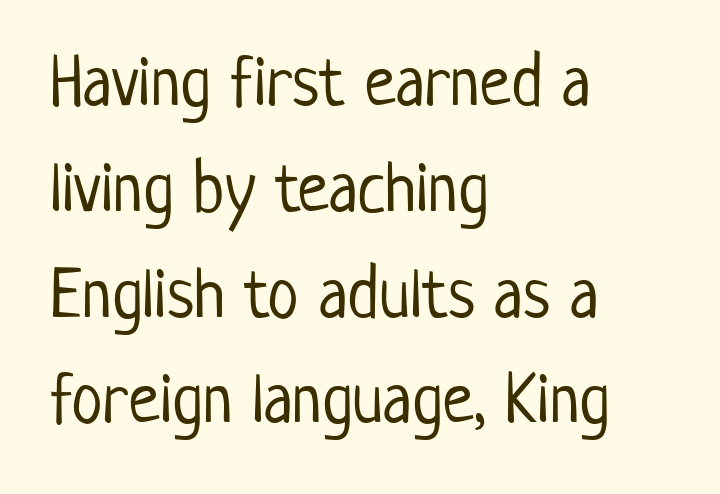
Q: Is the text bold? A: No.
Q: Is the text italic (slanted)? A: No, it is upright.
Q: Is the typeface a serif or a sans-serif typeface? A: Sans-serif.
Q: Is the text underlined? A: No.
Q: How is the paragraph aligned? A: Left-aligned.
Q: Is the spacing between letters normal or unusually wide? A: Normal.
Q: Is the spacing between lines tight, normal or loose? A: Normal.
Q: Width (condensed, normal, or wide)? A: Condensed.
Q: Stroke contrast? A: Low.
Q: x-height? A: Medium.
Q: Monospaced? A: No.
